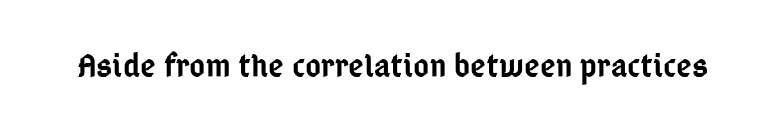
Q: Is the text bold? A: Semi-bold.
Q: Is the text italic (slanted)? A: No, it is upright.
Q: Is the typeface a serif or a sans-serif typeface? A: Sans-serif.
Q: Is the text underlined? A: No.
Q: Is the spacing between letters normal or unusually wide? A: Normal.
Q: Width (condensed, normal, or wide)? A: Condensed.
Q: Stroke contrast? A: Low.
Q: x-height? A: Medium.
Q: Monospaced? A: No.
